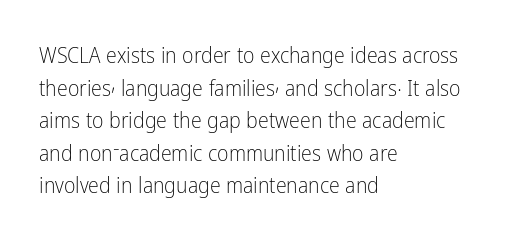
Q: Is the text bold? A: No.
Q: Is the text italic (slanted)? A: No, it is upright.
Q: Is the text underlined? A: No.
Q: How is the paragraph aligned? A: Left-aligned.
Q: Is the spacing between letters normal or unusually wide? A: Normal.
Q: Is the spacing between lines tight, normal or loose? A: Normal.
